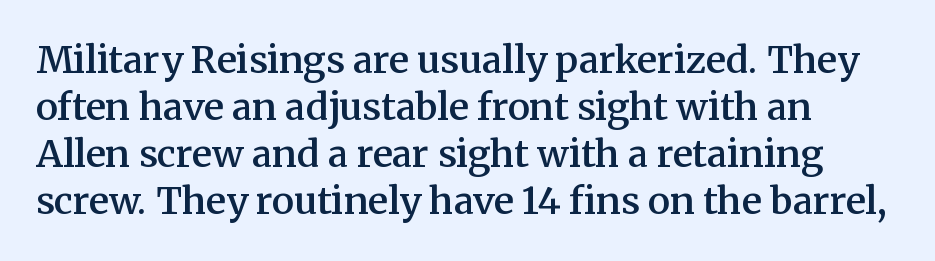
The image shows 37 px semibold serif type, upright; set left-aligned, normal line spacing (1.27x), normal letter spacing, not underlined; medium stroke contrast and a medium x-height.
